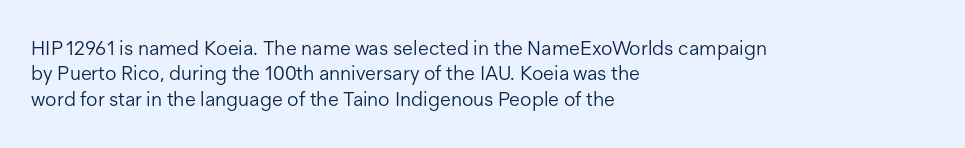
Q: Is the text bold? A: No.
Q: Is the text italic (slanted)? A: No, it is upright.
Q: Is the text underlined? A: No.
Q: How is the paragraph aligned? A: Left-aligned.
Q: Is the spacing between letters normal or unusually wide? A: Normal.
Q: Is the spacing between lines tight, normal or loose? A: Normal.
